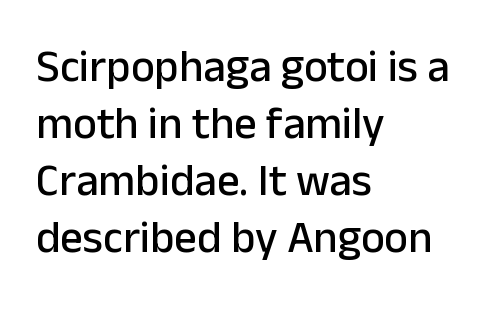
Spacing verdict: proportional, widths tailored to each character. In terms of leading, this rendering sits right in the middle. The letters stand upright; this is a roman face. This rendering features lettering with no underline. Where is the straight margin? On the left.
